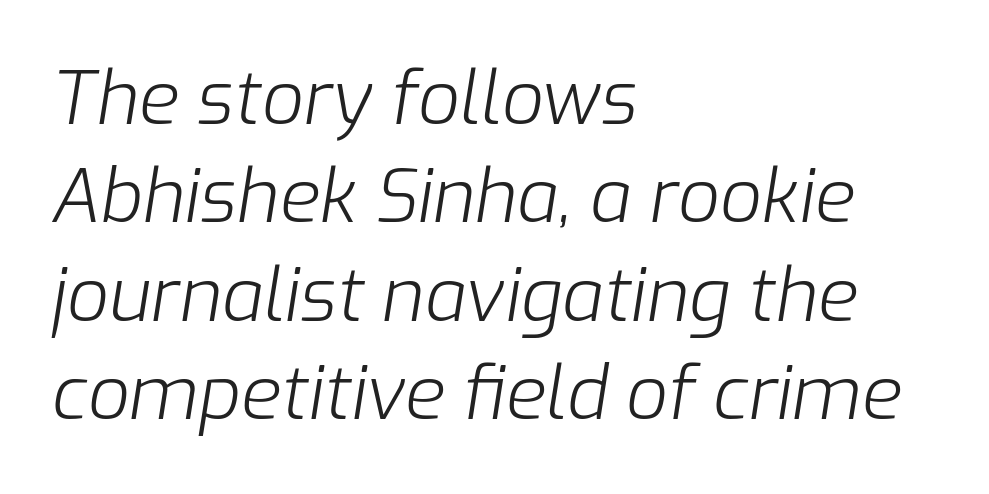
The image shows 74 px light type, italic (leaning right); set left-aligned, normal line spacing (1.33x), normal letter spacing, not underlined; low stroke contrast and a medium x-height.
